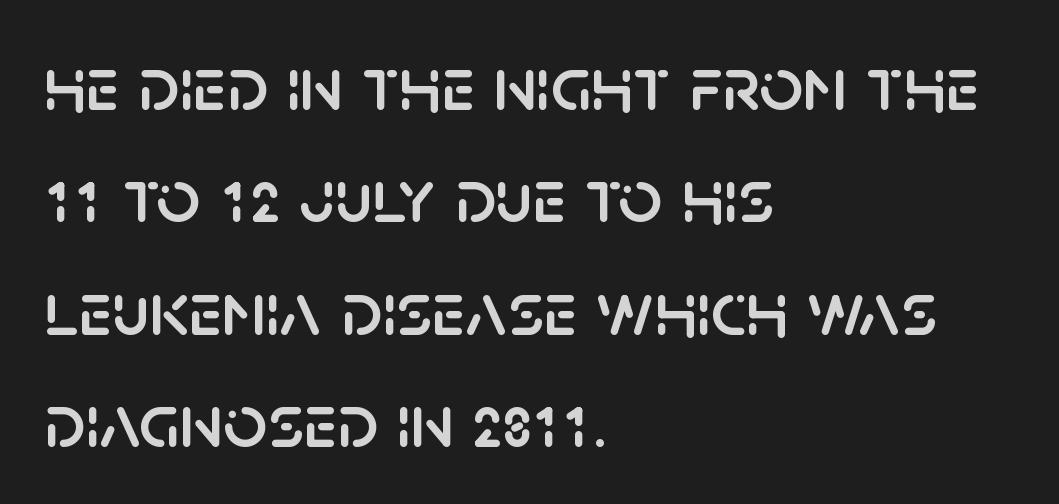
Q: Is the text italic (slanted)? A: No, it is upright.
Q: Is the typeface a serif or a sans-serif typeface? A: Sans-serif.
Q: Is the text underlined? A: No.
Q: How is the paragraph aligned? A: Left-aligned.
Q: Is the spacing between letters normal or unusually wide? A: Normal.
Q: Is the spacing between lines tight, normal or loose? A: Normal.
Q: Width (condensed, normal, or wide)? A: Normal.
Q: Stroke contrast? A: Low.
Q: x-height? A: Large.
Q: Monospaced? A: No.
